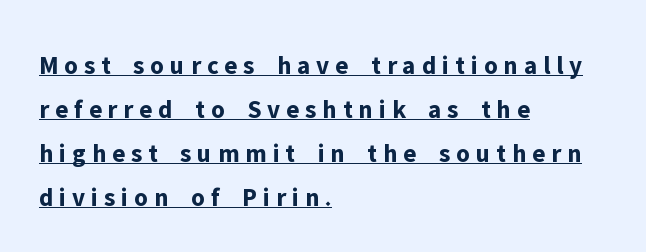
{"italic": "no", "bold": "yes", "underline": "yes", "align": "left", "line_spacing": "normal", "line_spacing_ratio": 1.69, "letter_spacing": "wide", "letter_spacing_em": 0.23, "glyph_px": 26}
